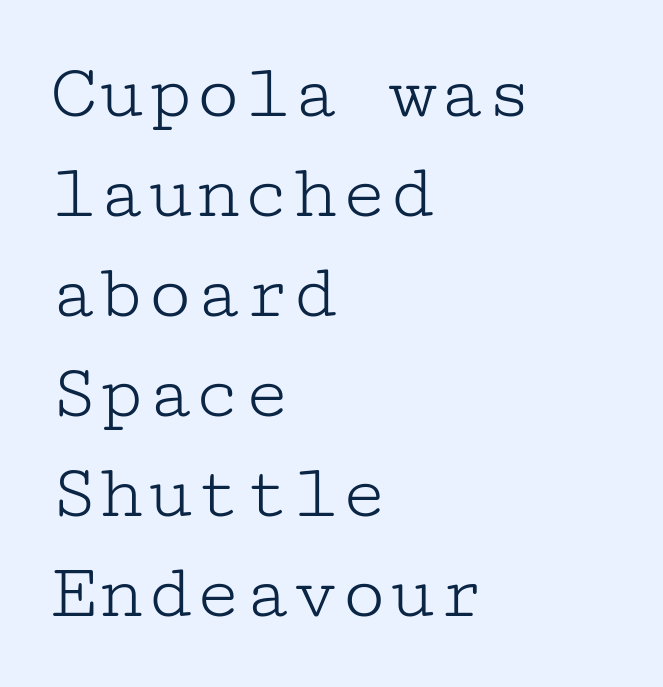
Q: Is the text bold? A: No.
Q: Is the text italic (slanted)? A: No, it is upright.
Q: Is the typeface a serif or a sans-serif typeface? A: Serif.
Q: Is the text underlined? A: No.
Q: How is the paragraph aligned? A: Left-aligned.
Q: Is the spacing between letters normal or unusually wide? A: Normal.
Q: Is the spacing between lines tight, normal or loose? A: Normal.
Q: Width (condensed, normal, or wide)? A: Wide.
Q: Stroke contrast? A: Low.
Q: x-height? A: Medium.
